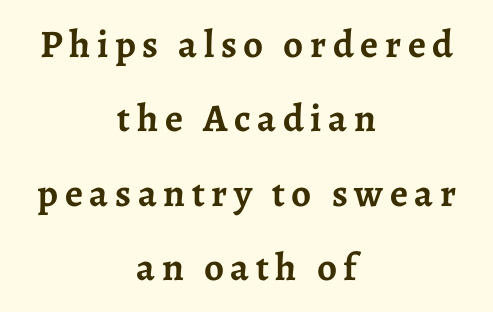
Interline gaps are noticeably wide in this sample. The passage shown is typed in a proportional face where columns would drift. The lines are quadded center. Does the weight exceed regular? Yes, all the way to bold.
